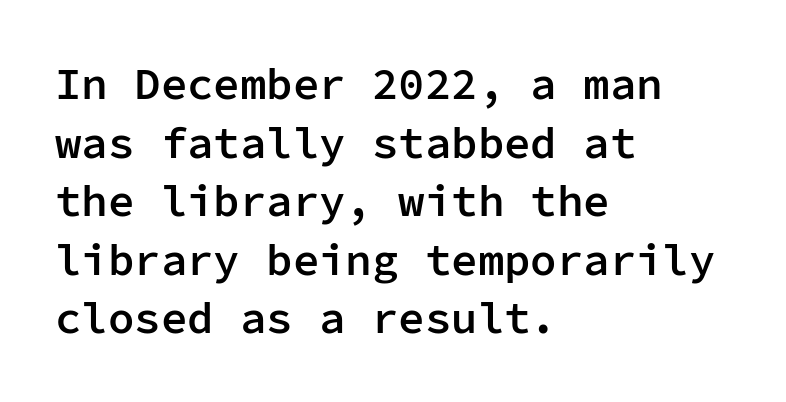
Q: Is the text bold? A: Semi-bold.
Q: Is the text italic (slanted)? A: No, it is upright.
Q: Is the typeface a serif or a sans-serif typeface? A: Sans-serif.
Q: Is the text underlined? A: No.
Q: How is the paragraph aligned? A: Left-aligned.
Q: Is the spacing between letters normal or unusually wide? A: Normal.
Q: Is the spacing between lines tight, normal or loose? A: Normal.
Q: Width (condensed, normal, or wide)? A: Normal.
Q: Stroke contrast? A: Low.
Q: x-height? A: Medium.
Q: Monospaced? A: Yes.
